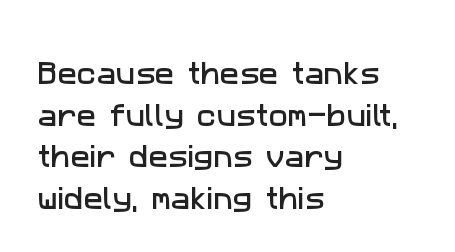
Q: Is the text underlined? A: No.
Q: How is the paragraph aligned? A: Left-aligned.
Q: Is the spacing between letters normal or unusually wide? A: Normal.
Q: Is the spacing between lines tight, normal or loose? A: Normal.
